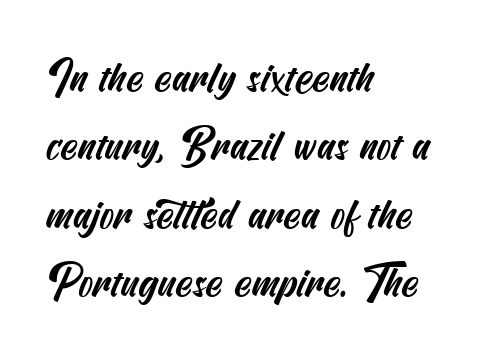
The image shows 43 px condensed sans-serif type; set left-aligned, normal line spacing (1.59x), normal letter spacing, not underlined; medium stroke contrast and a small x-height.
